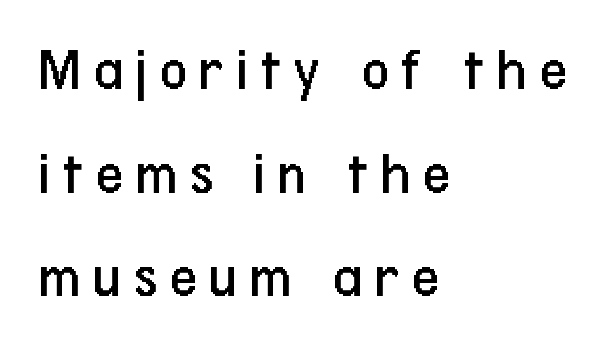
Where is the straight margin? On the left. Heaviness? Minimal to ordinary, like unemphasized prose. Honestly, there is no underline to notice here at all. Baseline-to-baseline distance is the conventional proportion of letter height.
